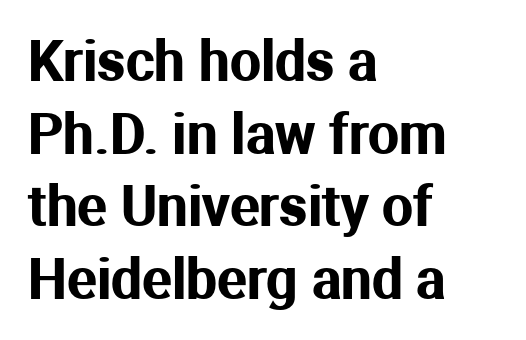
The rag falls on the right side of this text block. A sans-serif font was chosen for this passage. Nope, not italic — everything's standing straight. The face used here is proportionally spaced, like ordinary book or web type.
